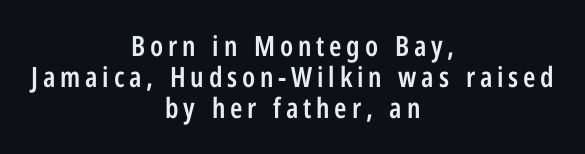
{"serif": "no", "italic": "no", "bold": "semi", "weight": "semibold", "width": "condensed", "stroke_contrast": "low", "x_height": "medium", "monospaced": "no", "underline": "no", "align": "center", "line_spacing": "tight", "line_spacing_ratio": 1.11, "glyph_px": 28}
